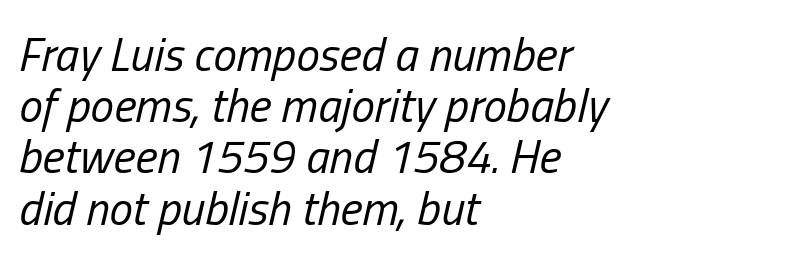
Would a proofreader flag this as italicized? Yes. The strip under each line holds only bare page. Note the varied advance widths — an 'i' is clearly narrower than an 'm'. This block would grow much taller if given ordinary leading; it's compressed now. Each line starts at the same left margin while the right side varies.
